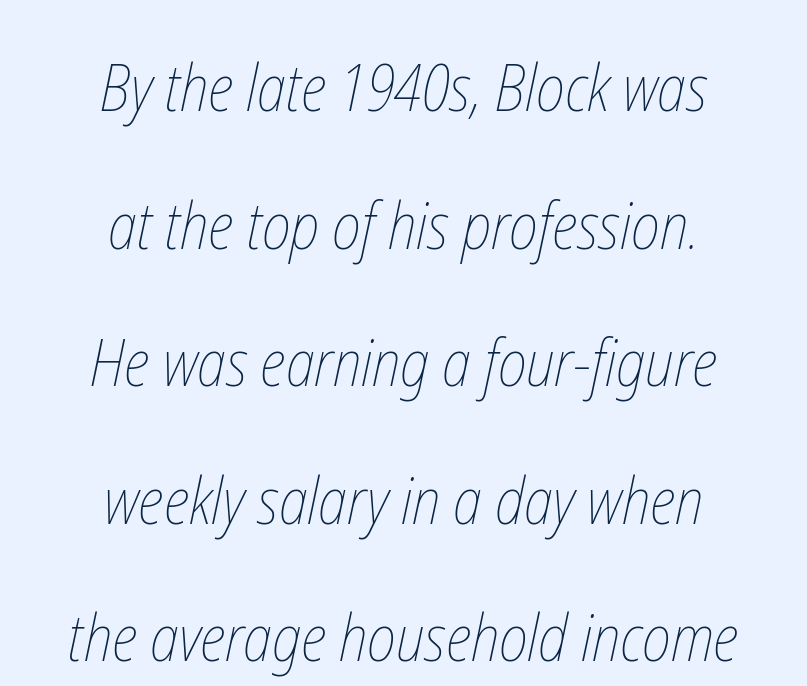
{"bold": "no", "weight": "thin", "width": "condensed", "stroke_contrast": "low", "x_height": "medium", "monospaced": "no", "underline": "no", "align": "center", "line_spacing": "loose", "line_spacing_ratio": 2.15, "letter_spacing": "normal", "letter_spacing_em": 0.0, "glyph_px": 64}
